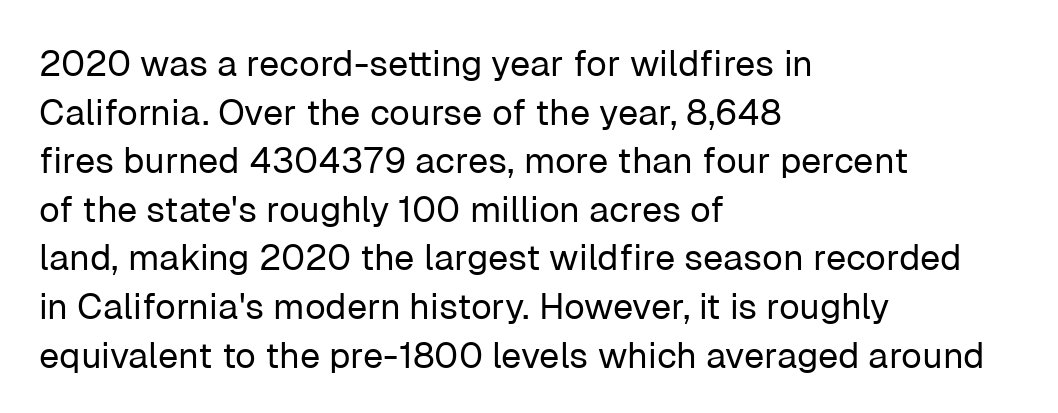
Q: Is the text bold? A: No.
Q: Is the text italic (slanted)? A: No, it is upright.
Q: Is the typeface a serif or a sans-serif typeface? A: Sans-serif.
Q: Is the text underlined? A: No.
Q: How is the paragraph aligned? A: Left-aligned.
Q: Is the spacing between letters normal or unusually wide? A: Normal.
Q: Is the spacing between lines tight, normal or loose? A: Normal.
Q: Width (condensed, normal, or wide)? A: Normal.
Q: Stroke contrast? A: Low.
Q: x-height? A: Medium.
Q: Monospaced? A: No.
